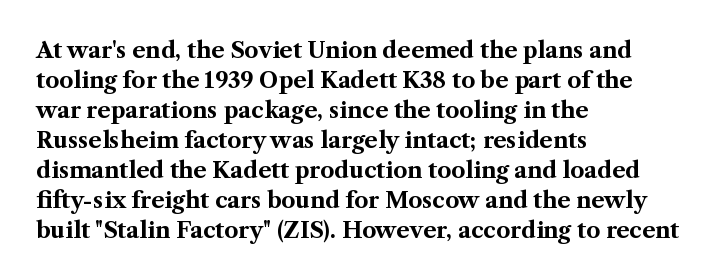
Q: Is the text bold? A: Yes.
Q: Is the text italic (slanted)? A: No, it is upright.
Q: Is the text underlined? A: No.
Q: How is the paragraph aligned? A: Left-aligned.
Q: Is the spacing between letters normal or unusually wide? A: Normal.
Q: Is the spacing between lines tight, normal or loose? A: Normal.
